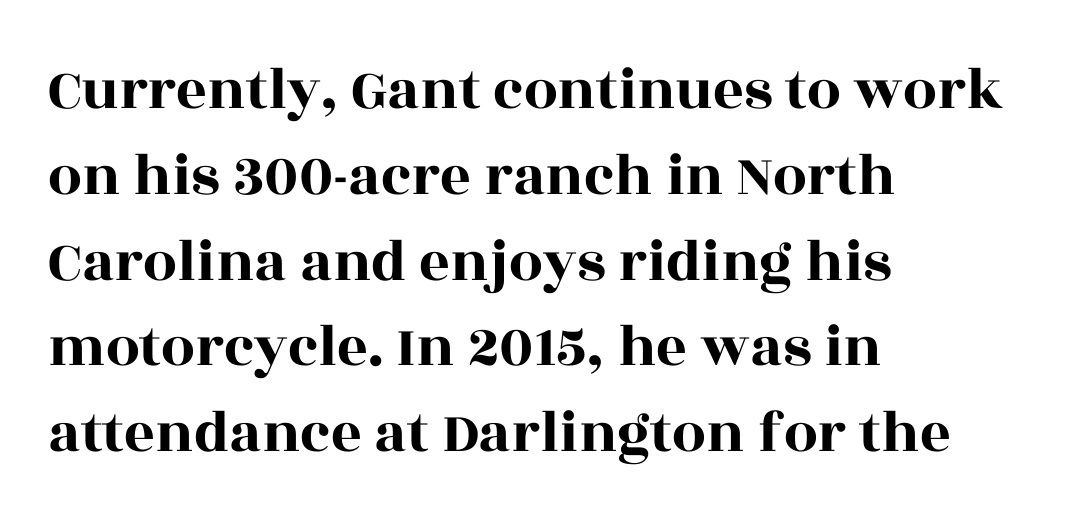
The image shows 60 px wide serif type, upright; set left-aligned, normal line spacing (1.43x), normal letter spacing, not underlined; a large x-height.
